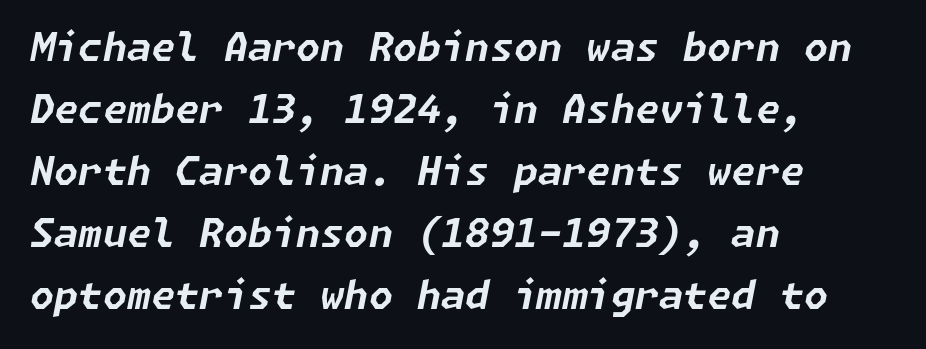
The image shows 39 px bold type, italic (leaning right); set left-aligned, normal line spacing (1.59x), normal letter spacing, not underlined; low stroke contrast and a medium x-height.
